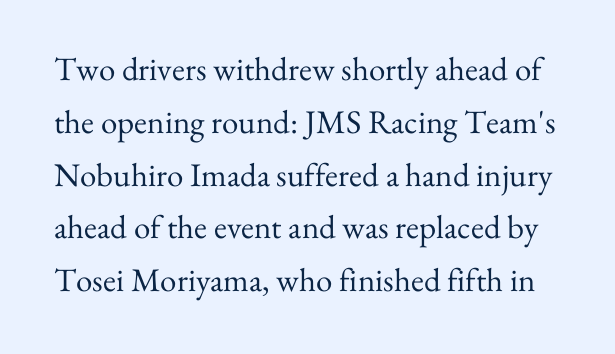
Heft: none added — not bold. Font category for this specimen: serif. Glance below the letters and you will spot only blank space. Looks like regular typesetting: each glyph gets only the width it needs.
